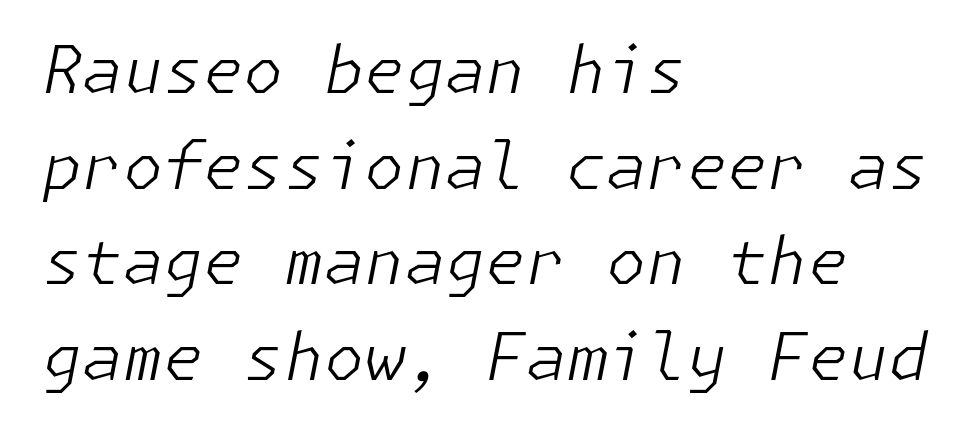
{"italic": "yes", "lean": "right", "slant_degrees": 11, "bold": "no", "weight": "light", "width": "normal", "stroke_contrast": "low", "x_height": "medium", "underline": "no", "align": "left", "line_spacing": "normal", "line_spacing_ratio": 1.47, "letter_spacing": "normal", "letter_spacing_em": 0.0, "glyph_px": 65}
